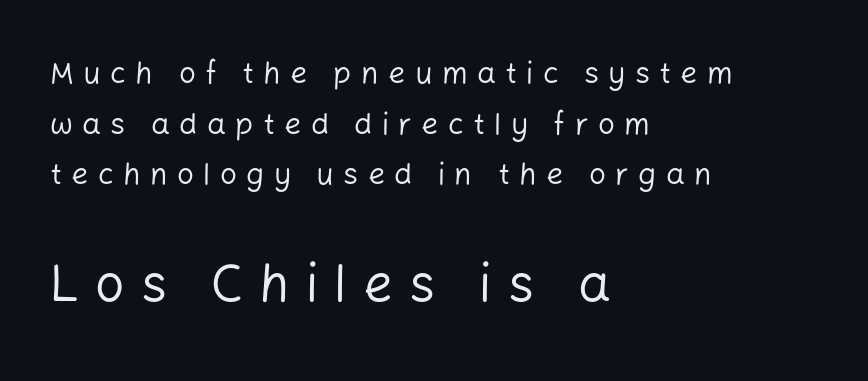
Q: Is the text bold? A: No.
Q: Is the text italic (slanted)? A: No, it is upright.
Q: Is the typeface a serif or a sans-serif typeface? A: Sans-serif.
Q: Is the text underlined? A: No.
Q: How is the paragraph aligned? A: Left-aligned.
Q: Is the spacing between letters normal or unusually wide? A: Unusually wide.
Q: Is the spacing between lines tight, normal or loose? A: Normal.
Q: Which block of text is set in a larger size, the first (top) or the second (bottom)? A: The second (bottom) one.
Q: Width (condensed, normal, or wide)? A: Normal.
Q: Stroke contrast? A: Low.
Q: x-height? A: Medium.
Q: Monospaced? A: No.
